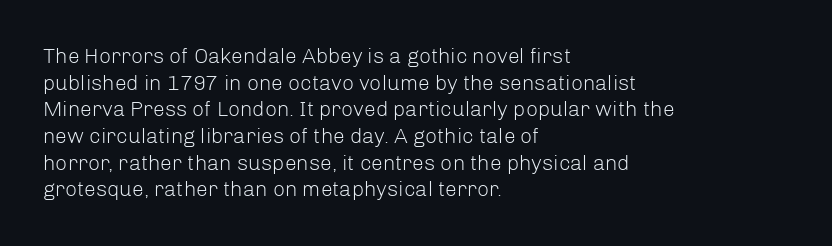
Summary of weight: not heavy and not bold. The vertical gap from one line to the next is medium. The type is set solid horizontally, with unmodified tracking. No italicization has been applied; the sample stays upright. The paragraph shown leans on its left margin. The gap between lines stays unmarked.
